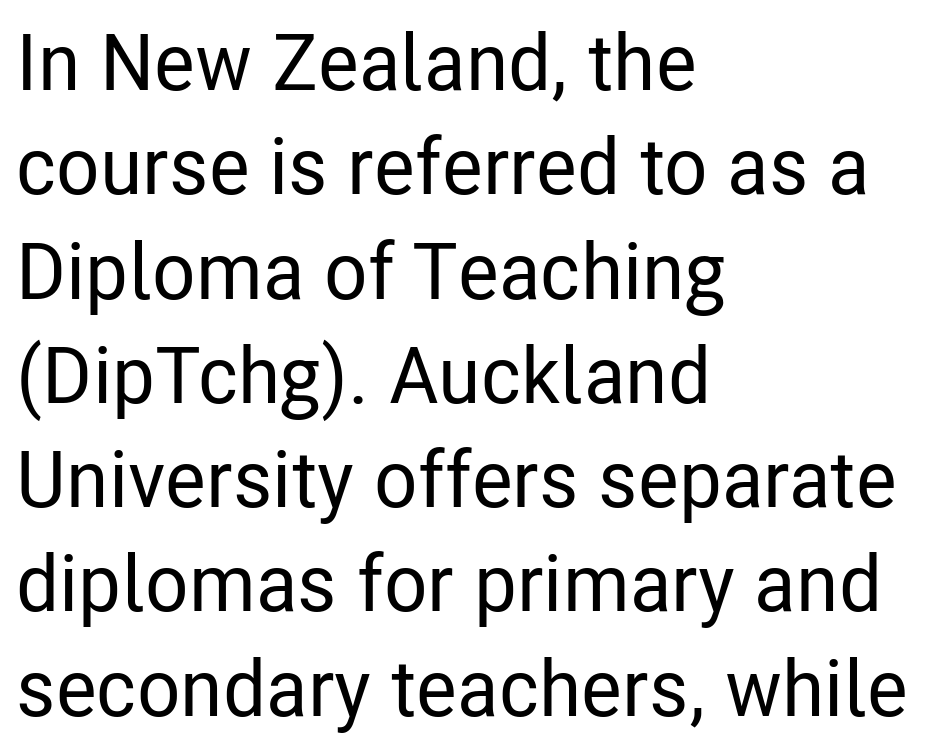
Quick note: underline off. The typeface chosen for these lines omits serifs. A typesetter would call this proportional, since set widths differ per character. All the whitespace from short lines collects on the right. Students, observe: this is what conventionally led text looks like. Spacing between characters is what you'd get straight out of the box.
